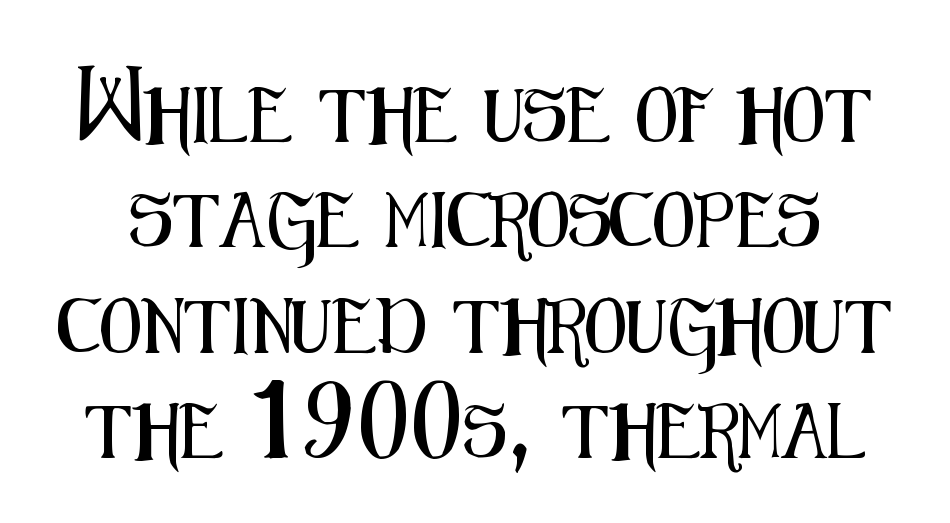
Honestly, the letter spacing is just normal — you wouldn't notice it. These lines are rendered in a variable-pitch font. Students, observe: this is what heavily led, spacious text looks like. The area under the type is left untouched. The lettering stays uniformly vertical, giving the passage a roman look.
